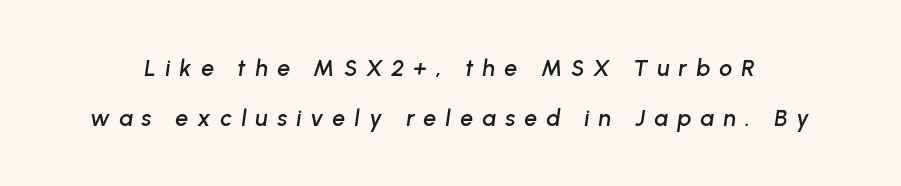
The image shows 23 px text type, italic (leaning right); set loose line spacing (2.16x), unusually wide letter spacing (+0.4 em), not underlined.
